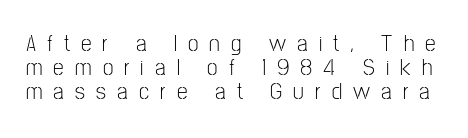
The image shows 24 px text type, upright; set tight line spacing (1.01x), unusually wide letter spacing (+0.46 em), not underlined.
